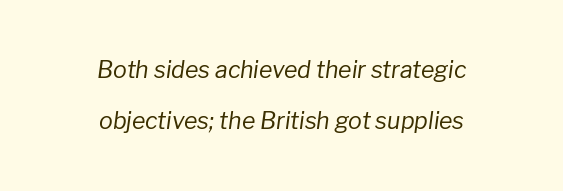
You could fit nearly another row in the gap between these rows. Slant detected: the letters are inclined. Vertical stems look standard width or narrower in stroke. The specimen omits any rule beneath the text block's lines. There is no visible air inserted between adjacent glyphs. Teacher's note: observe the equal gaps on both sides — that is centered alignment.
